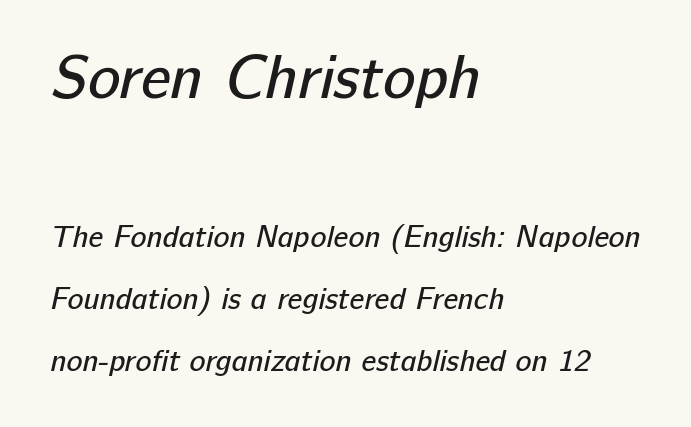
Underlining? Definitely not there. Look at the bottom of the vertical strokes: they stop flat, with no serifs. The passage shown stacks its lines with a broad gap. Is the lower block the larger one? No — the upper block carries the bigger type.
